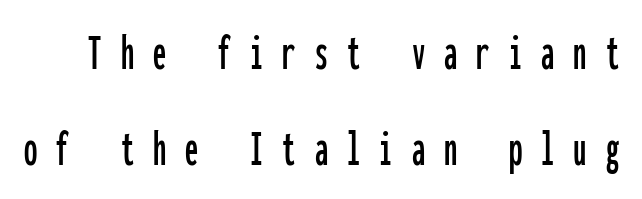
Q: Is the text italic (slanted)? A: No, it is upright.
Q: Is the typeface a serif or a sans-serif typeface? A: Sans-serif.
Q: Is the text underlined? A: No.
Q: Is the spacing between letters normal or unusually wide? A: Unusually wide.
Q: Width (condensed, normal, or wide)? A: Condensed.
Q: Stroke contrast? A: Low.
Q: x-height? A: Medium.
Q: Monospaced? A: Yes.
